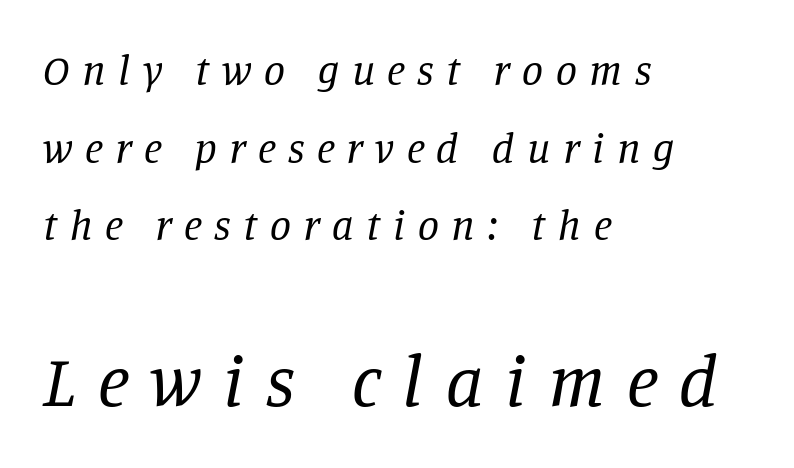
The glyphs look as if they've been sheared to an angle. Of the two passages, the one underneath uses the larger point size. Casual observation: everything's shoved over to the left. The strokes carry an ordinary text weight at most.
